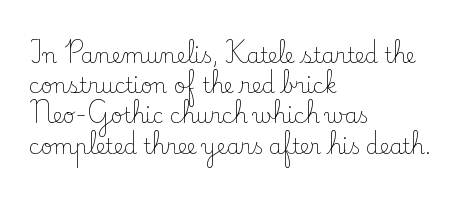
Q: Is the text bold? A: No.
Q: Is the text italic (slanted)? A: No, it is upright.
Q: Is the text underlined? A: No.
Q: How is the paragraph aligned? A: Left-aligned.
Q: Is the spacing between letters normal or unusually wide? A: Normal.
Q: Is the spacing between lines tight, normal or loose? A: Normal.
